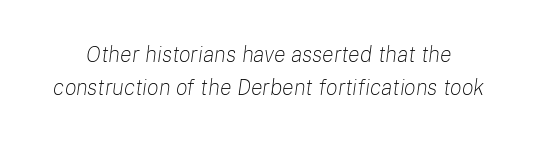
The passage shown is not underscored anywhere. Each new line begins a customary step beneath the previous one. The strokes are not fattened; the text isn't bold. This rendering leaves character spacing at its baseline value. Compared with ordinary roman type, these characters are visibly tilted.
